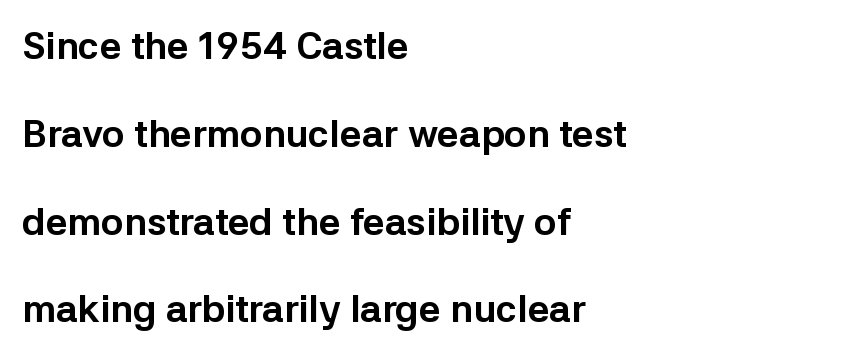
{"serif": "no", "italic": "no", "bold": "yes", "weight": "bold", "width": "normal", "stroke_contrast": "low", "x_height": "medium", "monospaced": "no", "underline": "no", "align": "left", "line_spacing": "loose", "line_spacing_ratio": 2.31, "letter_spacing": "normal", "letter_spacing_em": 0.0, "glyph_px": 38}
